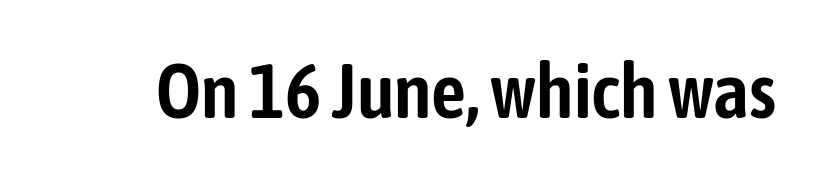
{"serif": "no", "italic": "no", "width": "condensed", "stroke_contrast": "low", "x_height": "medium", "monospaced": "no", "underline": "no", "letter_spacing": "normal", "letter_spacing_em": 0.0, "glyph_px": 77}
